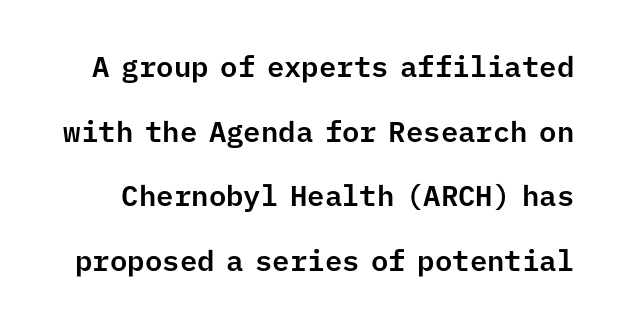
Interline gaps are noticeably wide in this sample. Nothing unusual about the tracking: characters are spaced as the font intends. Do the characters align in a grid? Yes, the font is monospaced. A roman cut, with each character standing at attention. Letters rest on an invisible, unmarked baseline.
